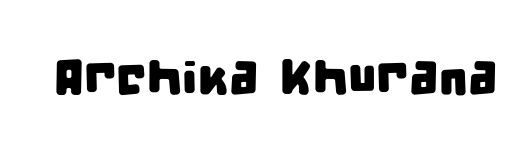
{"serif": "no", "width": "condensed", "stroke_contrast": "low", "x_height": "large", "monospaced": "no", "underline": "no", "letter_spacing": "normal", "letter_spacing_em": 0.0, "glyph_px": 50}
